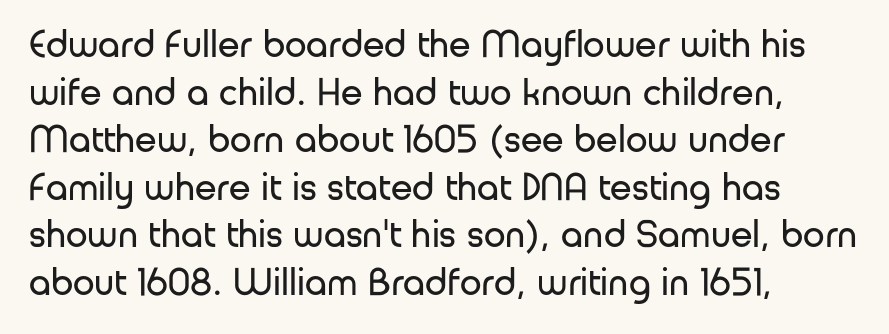
The image shows 39 px regular-weight sans-serif type, upright; set left-aligned, line spacing 1.22x, normal letter spacing, not underlined; low stroke contrast and a medium x-height.
